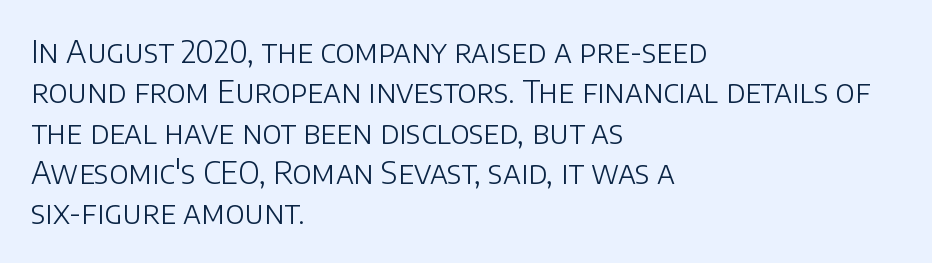
{"serif": "no", "italic": "no", "bold": "no", "weight": "light", "width": "normal", "stroke_contrast": "low", "x_height": "large", "monospaced": "no", "underline": "no", "align": "left", "line_spacing": "normal", "line_spacing_ratio": 1.3, "letter_spacing": "normal", "letter_spacing_em": 0.0, "glyph_px": 31}
